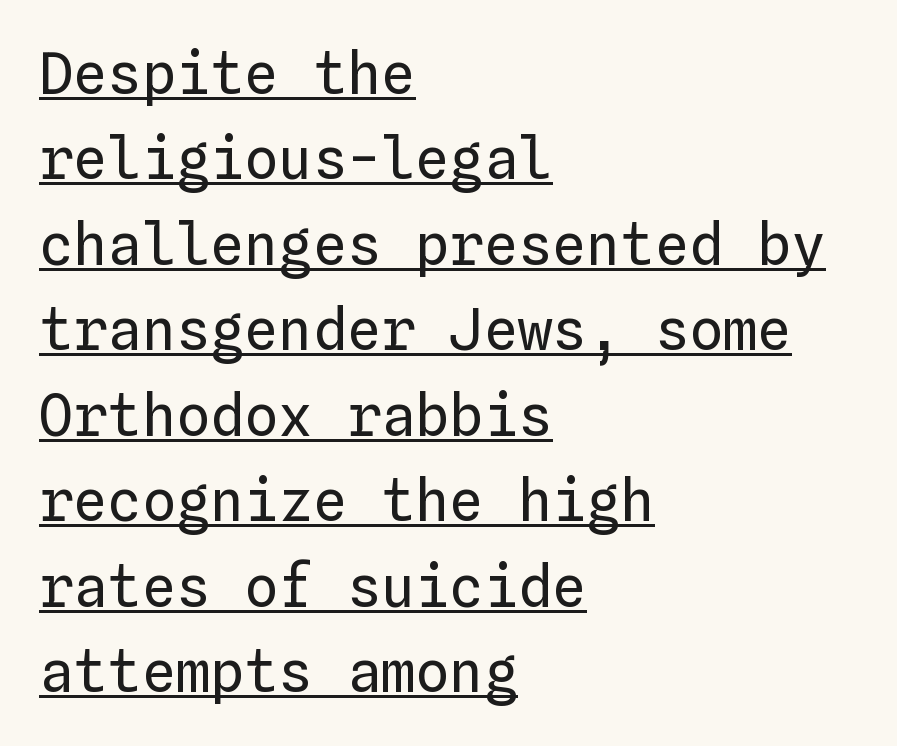
The image shows 57 px regular-weight type, upright, monospaced; set left-aligned, normal line spacing (1.5x), normal letter spacing, underlined; low stroke contrast and a medium x-height.
